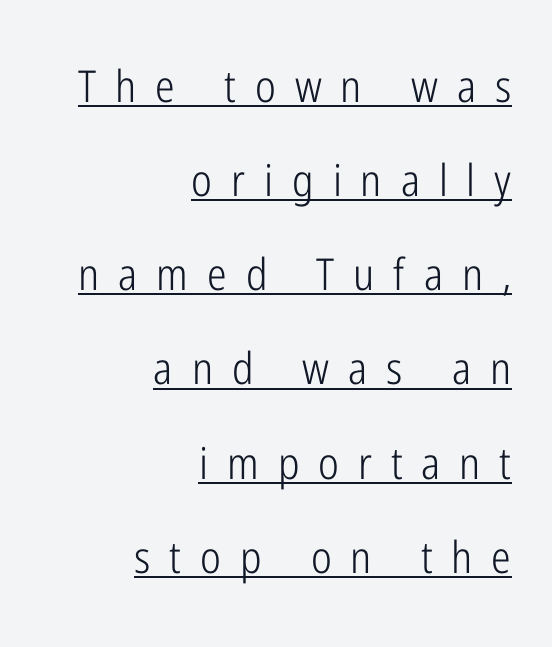
The image shows 44 px light, condensed sans-serif type, upright; set right-aligned, loose line spacing (2.14x), unusually wide letter spacing (+0.43 em), underlined; low stroke contrast and a medium x-height.
